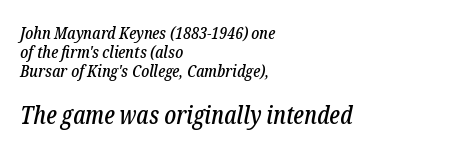
{"italic": "yes", "lean": "right", "slant_degrees": 12, "underline": "no", "align": "left", "line_spacing": "tight", "line_spacing_ratio": 1.11, "letter_spacing": "normal", "letter_spacing_em": 0.0, "larger_block": "second", "size_ratio": 1.47, "glyph_px": 25}
